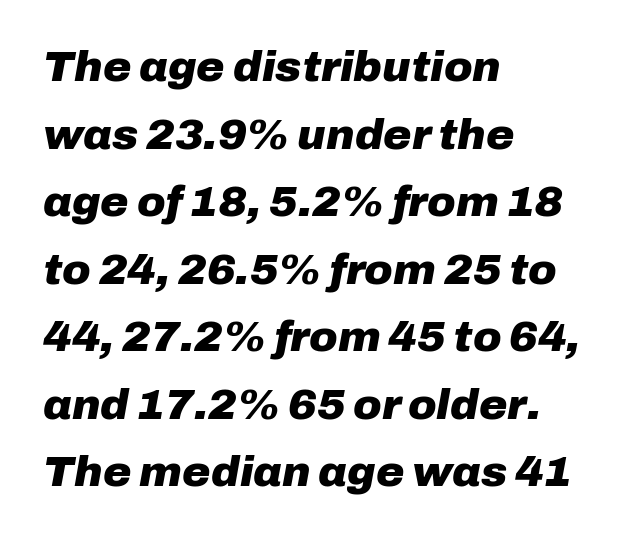
The words here are not underlined. Characters follow at the spacing the type designer built in. Designer's note — italics engaged. The leading is moderate, giving the passage an even texture. The typesetter chose a ragged-right arrangement here. Looks like regular typesetting: each glyph gets only the width it needs.
